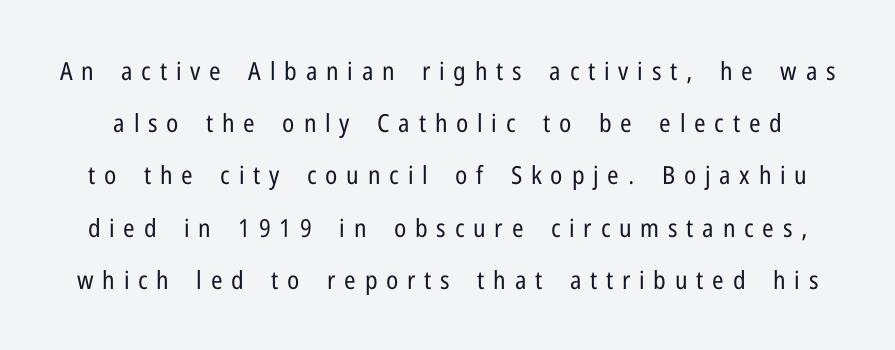
The rendering inserts visible extra space after every character. The strip under each line holds only bare page. Nope, not italic — everything's standing straight. No extra ink here — the face is not bold.
